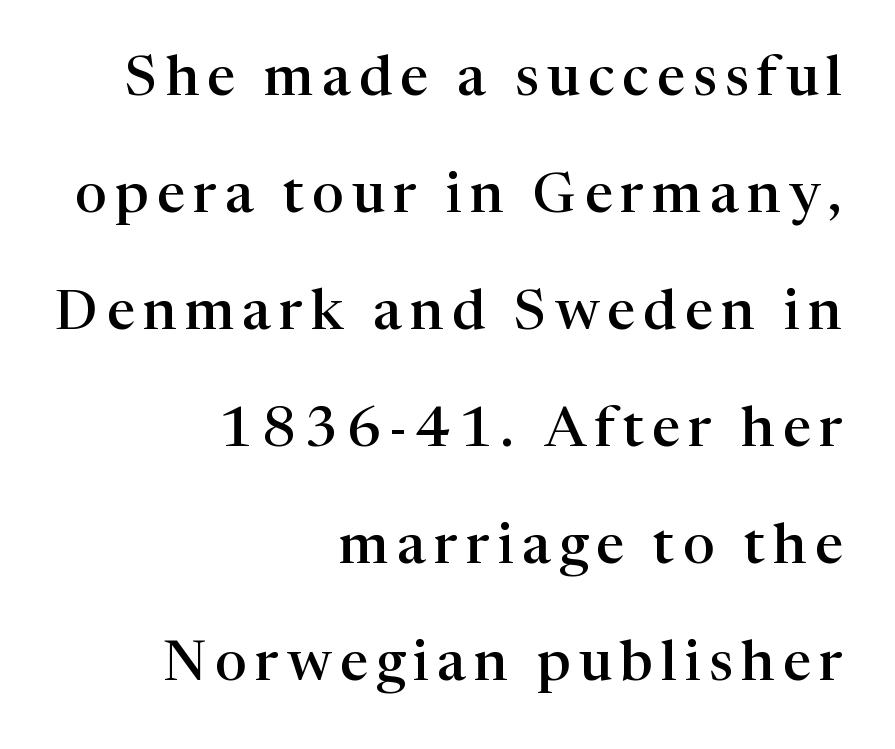
The image shows 56 px semibold serif type, upright; set right-aligned, loose line spacing (2.09x), not underlined; high stroke contrast and a medium x-height.
